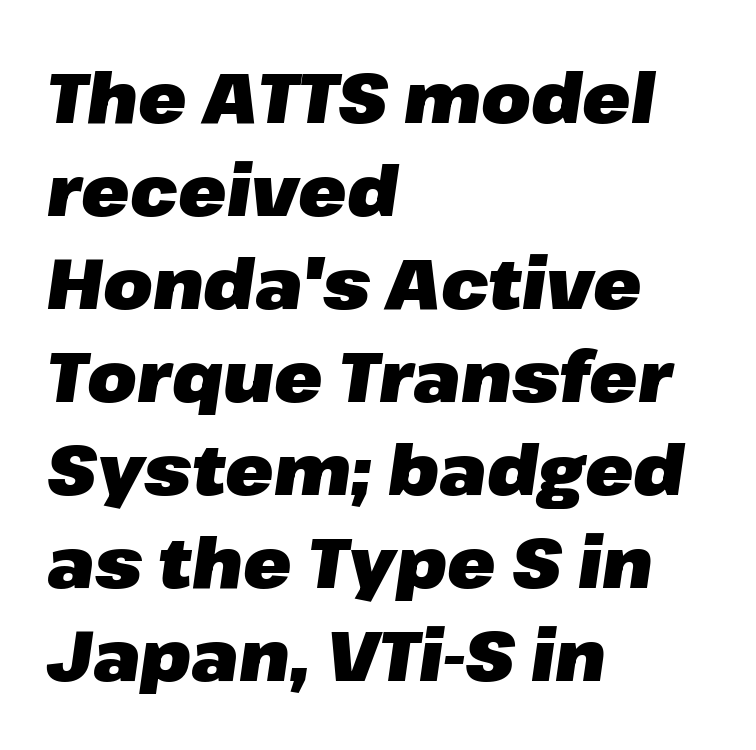
The strip under each line holds only bare page. Regular leading. Is the letter spacing exaggerated? No — it looks like the ordinary default. Designer's note — italics engaged. Here the designer chose a conventional face with non-uniform glyph widths.
